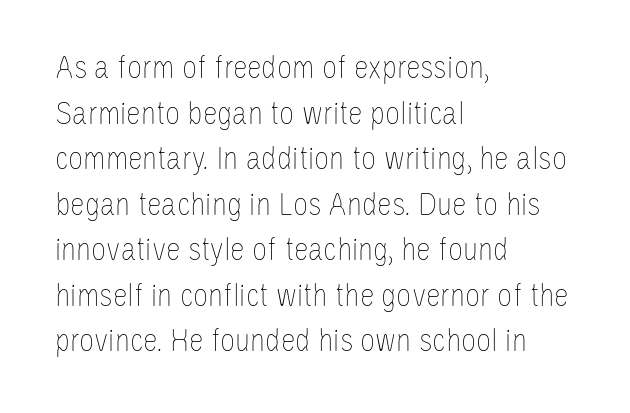
The image shows 33 px thin, condensed type, upright; set left-aligned, normal line spacing (1.38x), normal letter spacing, not underlined; low stroke contrast and a large x-height.
